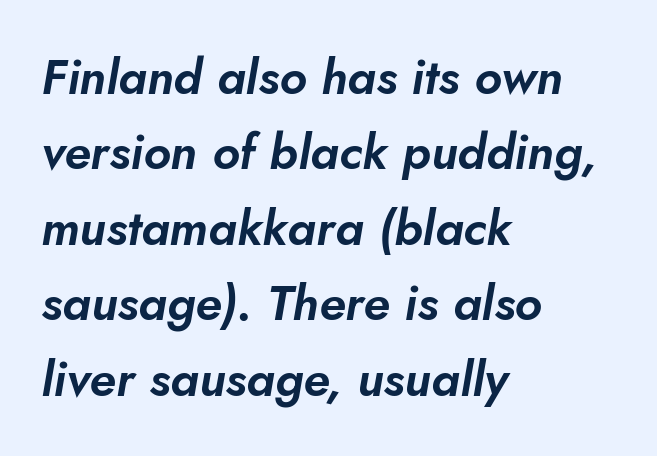
The image shows 49 px text type, italic (leaning right); set left-aligned, normal line spacing (1.54x), normal letter spacing, not underlined; low stroke contrast and a small x-height.
